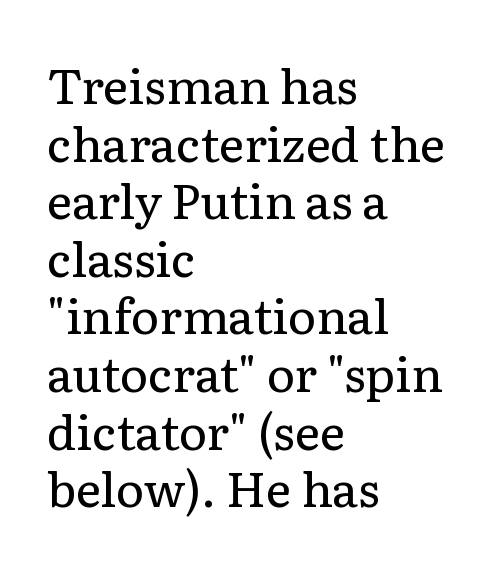
The image shows 48 px regular-weight serif type, upright; set left-aligned, line spacing 1.2x, normal letter spacing, not underlined; low stroke contrast and a medium x-height.
